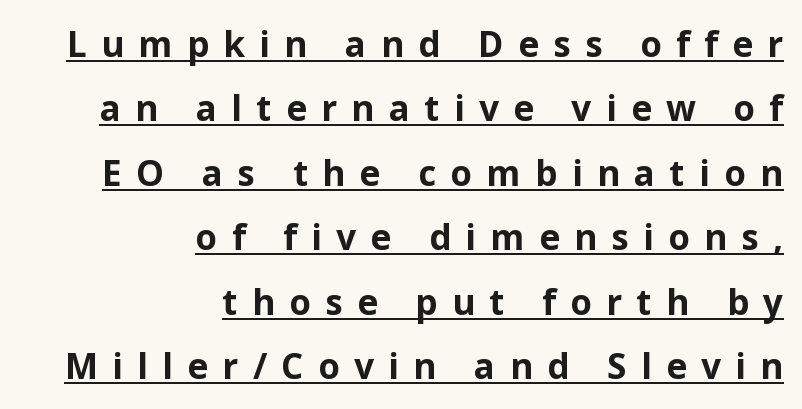
The image shows 35 px bold sans-serif type, upright; set right-aligned, line spacing 1.84x, unusually wide letter spacing (+0.41 em), underlined; low stroke contrast and a medium x-height.
